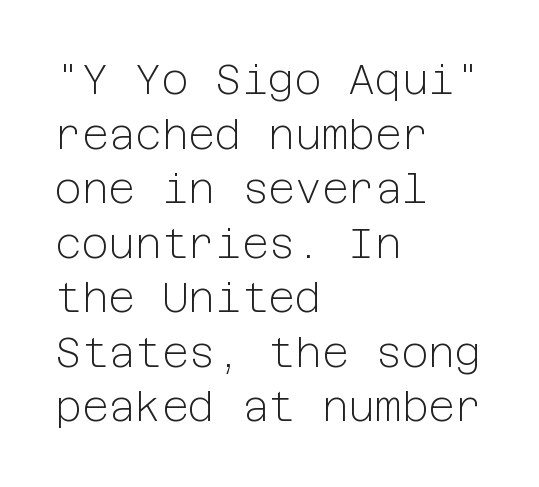
The image shows 41 px light sans-serif type, upright; set left-aligned, normal line spacing (1.33x), normal letter spacing, not underlined; low stroke contrast and a medium x-height.
